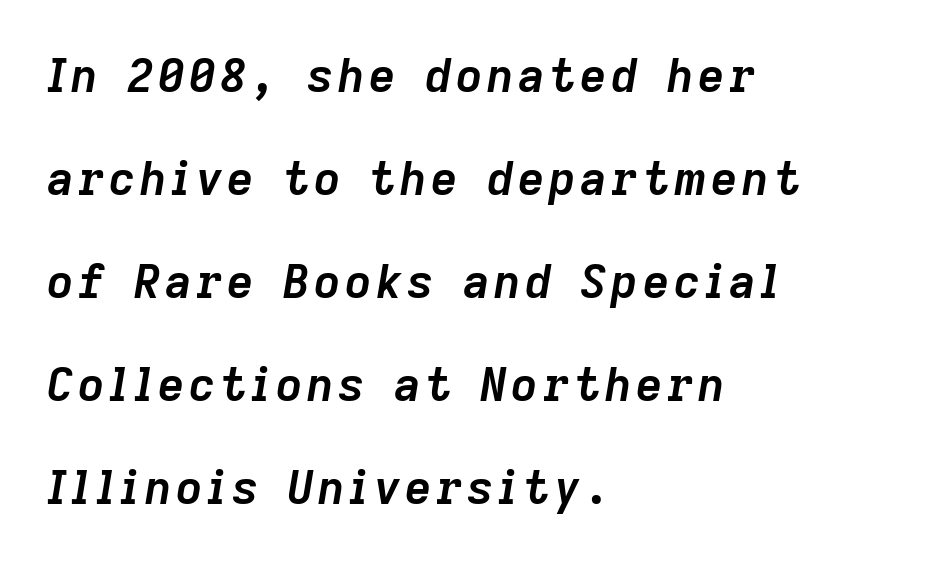
The image shows 46 px semibold type, italic (leaning right); set left-aligned, loose line spacing (2.24x), not underlined; low stroke contrast and a medium x-height.
